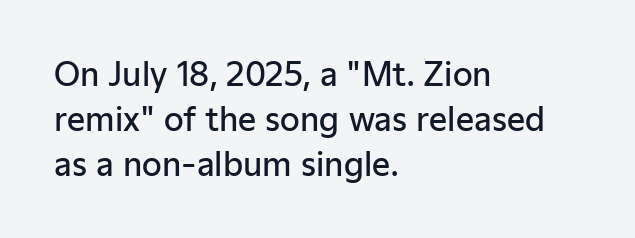
{"serif": "no", "italic": "no", "bold": "semi", "weight": "semibold", "width": "normal", "stroke_contrast": "low", "x_height": "medium", "monospaced": "no", "underline": "no", "align": "left", "line_spacing": "normal", "line_spacing_ratio": 1.41, "letter_spacing": "normal", "letter_spacing_em": 0.0, "glyph_px": 32}
